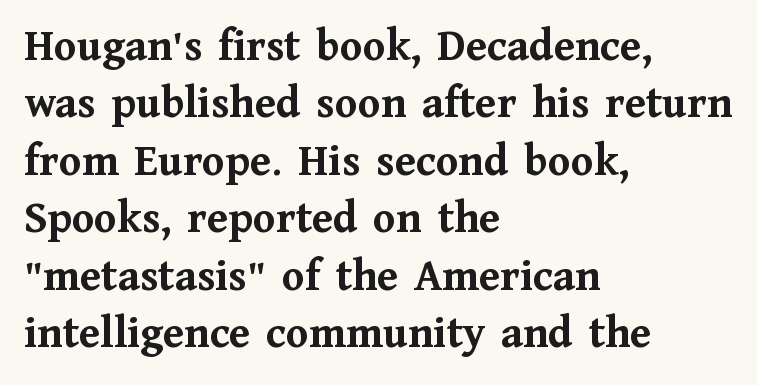
{"serif": "yes", "italic": "no", "bold": "yes", "weight": "semibold", "width": "normal", "stroke_contrast": "medium", "x_height": "medium", "monospaced": "no", "underline": "no", "align": "left", "line_spacing": "normal", "line_spacing_ratio": 1.25, "letter_spacing": "normal", "letter_spacing_em": 0.0, "glyph_px": 46}
